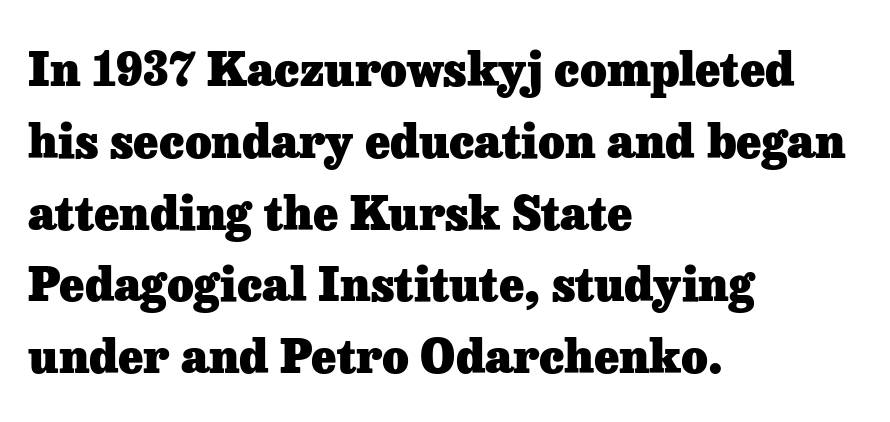
The image shows 46 px heavy serif type, upright; set left-aligned, normal line spacing (1.56x), normal letter spacing, not underlined; low stroke contrast and a medium x-height.
